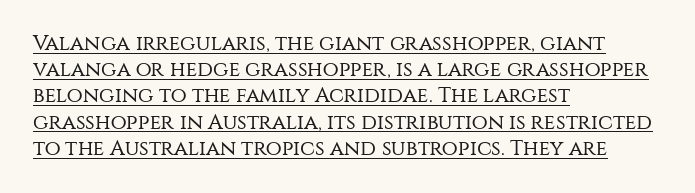
These lines are set flush left with a ragged right edge. Check the space under the baseline: a stroke is drawn there. The typography opts for an upright posture over an oblique one. Unbolded letterforms with no extra heft. In terms of letterspacing, this is plain default setting.
